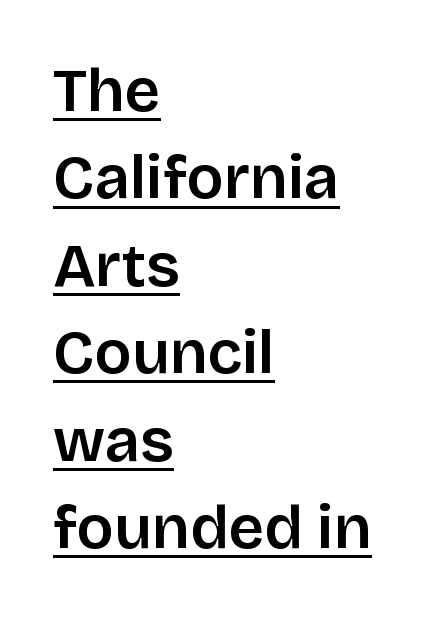
Q: Is the text italic (slanted)? A: No, it is upright.
Q: Is the typeface a serif or a sans-serif typeface? A: Sans-serif.
Q: Is the text underlined? A: Yes.
Q: How is the paragraph aligned? A: Left-aligned.
Q: Is the spacing between letters normal or unusually wide? A: Normal.
Q: Is the spacing between lines tight, normal or loose? A: Normal.
Q: Width (condensed, normal, or wide)? A: Normal.
Q: Stroke contrast? A: Low.
Q: x-height? A: Large.
Q: Monospaced? A: No.
